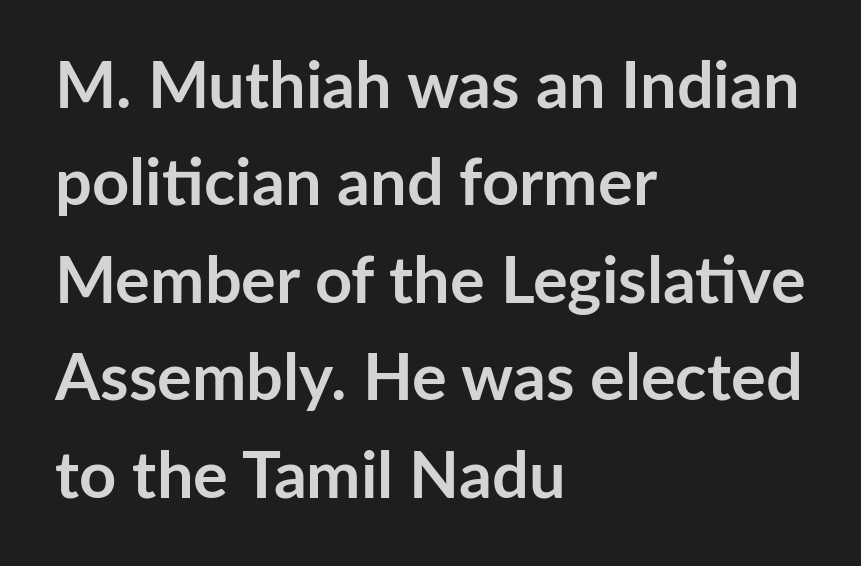
The strip under each line holds only bare page. As a designer I'd log this as weight 700, bold. Successive baselines arrive at the customary interval. A typesetter would call this proportional, since set widths differ per character.
